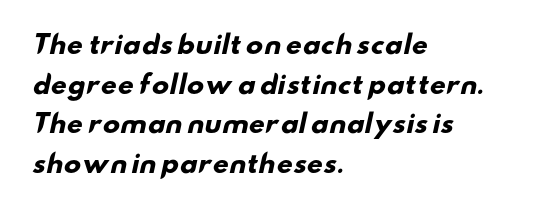
{"bold": "yes", "underline": "no", "align": "left", "line_spacing": "normal", "line_spacing_ratio": 1.59, "letter_spacing": "normal", "letter_spacing_em": 0.0, "glyph_px": 25}
